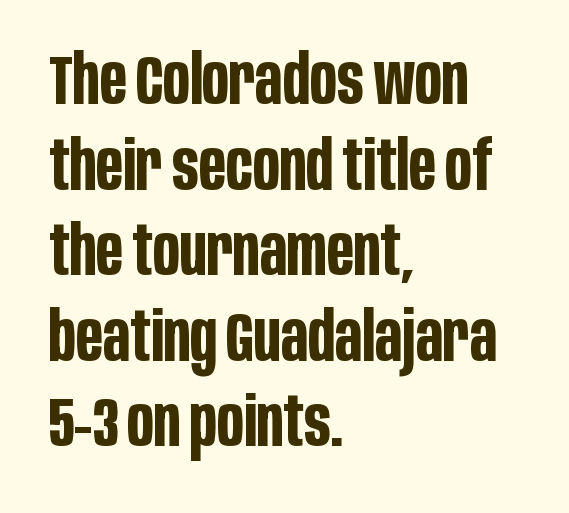
The image shows 69 px bold, condensed sans-serif type, upright; set left-aligned, line spacing 1.24x, normal letter spacing, not underlined; low stroke contrast and a large x-height.
